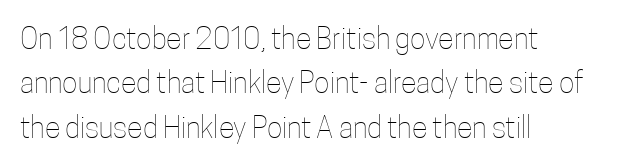
{"italic": "no", "bold": "no", "weight": "thin", "width": "condensed", "stroke_contrast": "low", "x_height": "medium", "monospaced": "no", "underline": "no", "align": "left", "line_spacing": "normal", "line_spacing_ratio": 1.53, "letter_spacing": "normal", "letter_spacing_em": 0.0, "glyph_px": 29}
